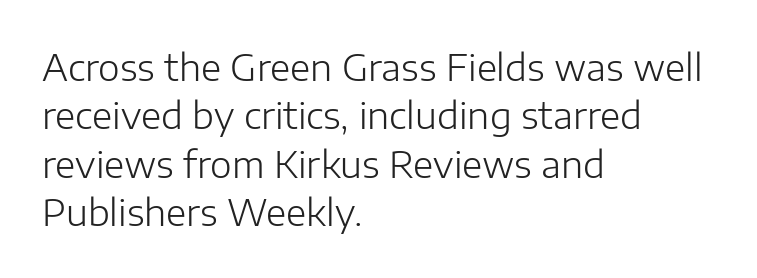
Q: Is the text bold? A: No.
Q: Is the text italic (slanted)? A: No, it is upright.
Q: Is the typeface a serif or a sans-serif typeface? A: Sans-serif.
Q: Is the text underlined? A: No.
Q: How is the paragraph aligned? A: Left-aligned.
Q: Is the spacing between letters normal or unusually wide? A: Normal.
Q: Is the spacing between lines tight, normal or loose? A: Normal.
Q: Width (condensed, normal, or wide)? A: Normal.
Q: Stroke contrast? A: Low.
Q: x-height? A: Medium.
Q: Monospaced? A: No.
